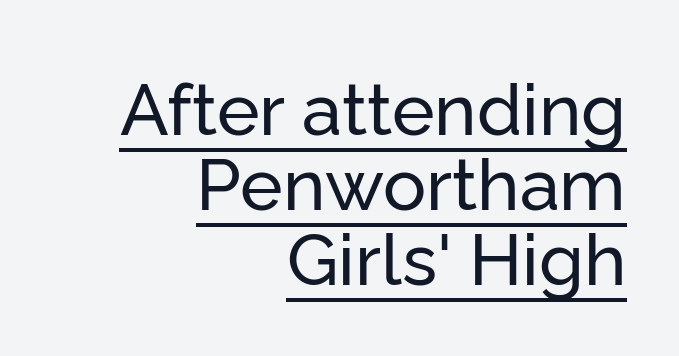
{"serif": "no", "italic": "no", "width": "normal", "stroke_contrast": "low", "x_height": "medium", "monospaced": "no", "underline": "yes", "align": "right", "line_spacing": "tight", "line_spacing_ratio": 1.04, "letter_spacing": "normal", "letter_spacing_em": 0.0, "glyph_px": 72}
